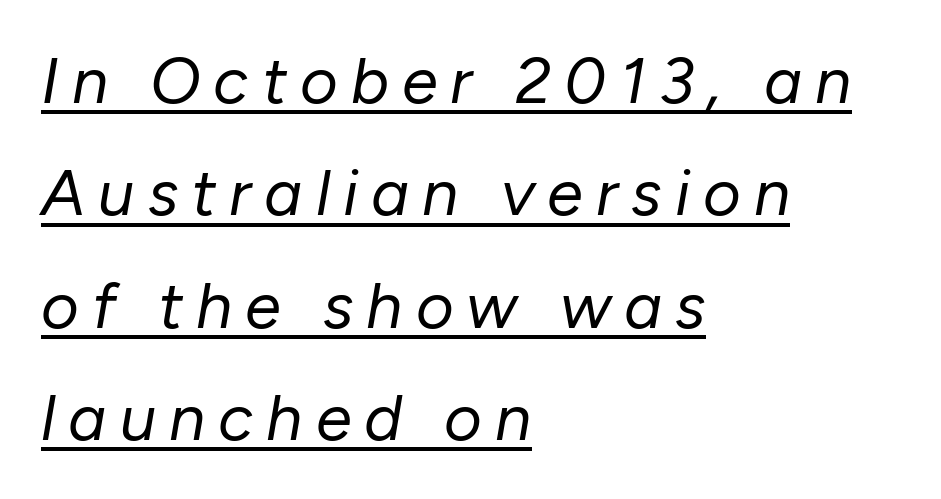
The image shows 65 px regular-weight type, italic (leaning right); set left-aligned, line spacing 1.73x, unusually wide letter spacing (+0.2 em), underlined; low stroke contrast and a medium x-height.
